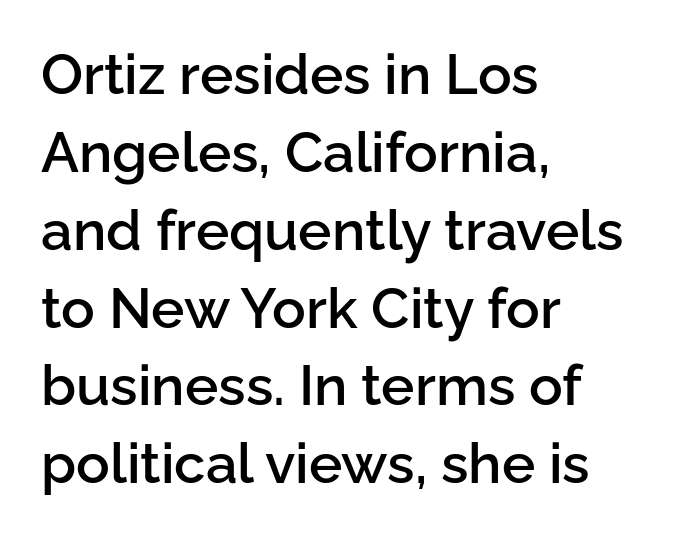
The image shows 56 px semibold sans-serif type, upright; set left-aligned, normal line spacing (1.39x), normal letter spacing, not underlined; low stroke contrast and a medium x-height.
